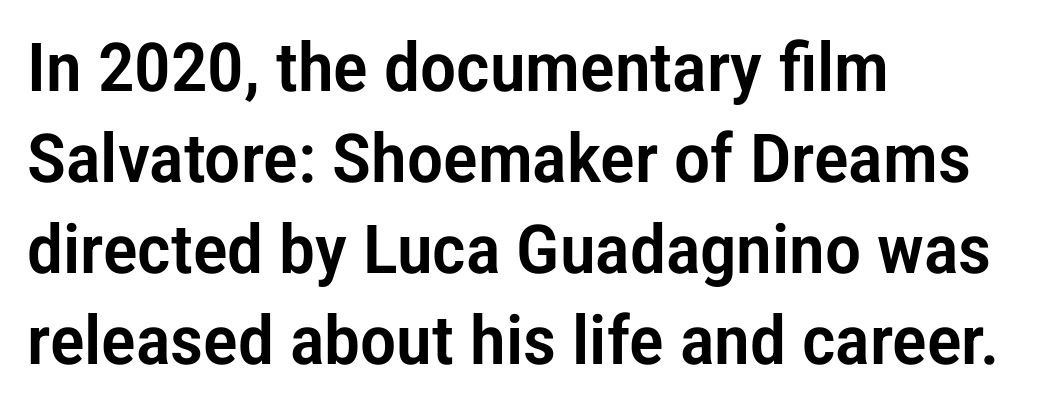
The ragged edge is on the right, which tells us the setting is flush left. Serif or sans? Sans — the stroke terminals are bare. The area under the type is left untouched. Italic? Not at all — the glyphs are vertical. A typesetter would call this zero additional tracking.
